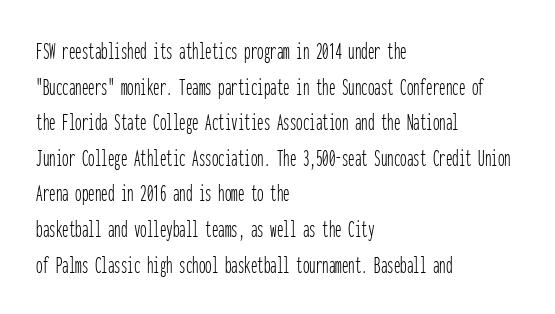
The line texture is even and compact thanks to regular tracking. Honestly, the row spacing looks completely unremarkable. Every row of glyphs begins at an identical x-position on the left. The letters stand straight up with perfectly vertical stems. Stroke thickness stays within the range of a standard reading face or lighter. Unmarked baselines from the first word to the last.
